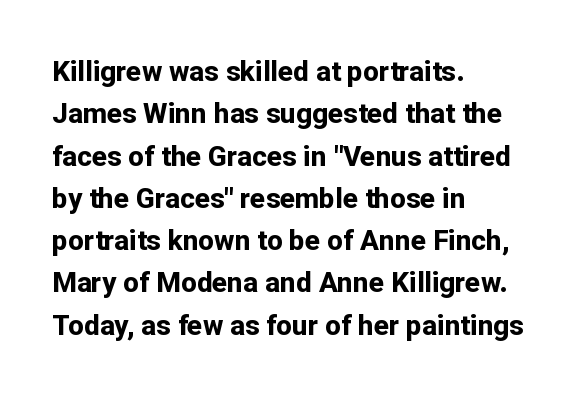
{"serif": "no", "italic": "no", "bold": "yes", "weight": "bold", "width": "normal", "stroke_contrast": "low", "x_height": "medium", "monospaced": "no", "underline": "no", "align": "left", "line_spacing": "normal", "line_spacing_ratio": 1.51, "letter_spacing": "normal", "letter_spacing_em": 0.0, "glyph_px": 28}
